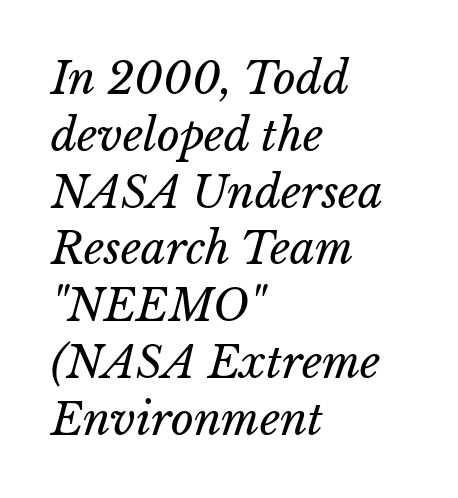
Check the space under the baseline: it is left empty. Every character sits at an angle, as italics do. One-word summary of the alignment: left. Stem width sits at or under what a default text font uses. Inter-character spacing is left at the font's built-in metrics. You could not count columns in this text — the font is proportionally spaced.
